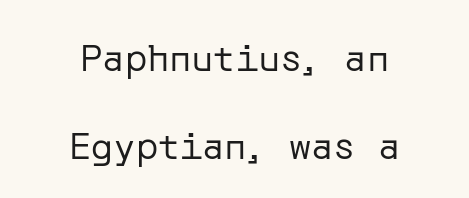
Q: Is the text bold? A: No.
Q: Is the text italic (slanted)? A: No, it is upright.
Q: Is the typeface a serif or a sans-serif typeface? A: Sans-serif.
Q: Is the text underlined? A: No.
Q: How is the paragraph aligned? A: Centered.
Q: Is the spacing between letters normal or unusually wide? A: Normal.
Q: Is the spacing between lines tight, normal or loose? A: Loose.
Q: Width (condensed, normal, or wide)? A: Normal.
Q: Stroke contrast? A: Low.
Q: x-height? A: Medium.
